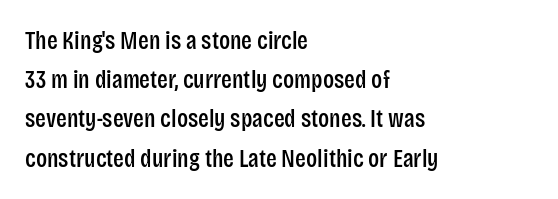
{"italic": "no", "underline": "no", "align": "left", "line_spacing": "normal", "line_spacing_ratio": 1.57, "letter_spacing": "normal", "letter_spacing_em": 0.0, "glyph_px": 25}
